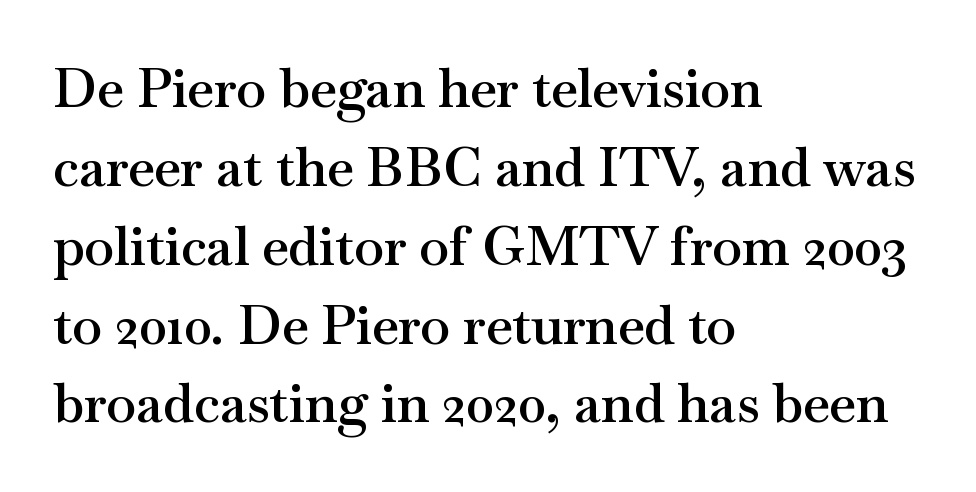
Q: Is the text bold? A: Semi-bold.
Q: Is the text italic (slanted)? A: No, it is upright.
Q: Is the typeface a serif or a sans-serif typeface? A: Serif.
Q: Is the text underlined? A: No.
Q: How is the paragraph aligned? A: Left-aligned.
Q: Is the spacing between letters normal or unusually wide? A: Normal.
Q: Is the spacing between lines tight, normal or loose? A: Normal.
Q: Width (condensed, normal, or wide)? A: Wide.
Q: Stroke contrast? A: Medium.
Q: x-height? A: Small.
Q: Monospaced? A: No.
